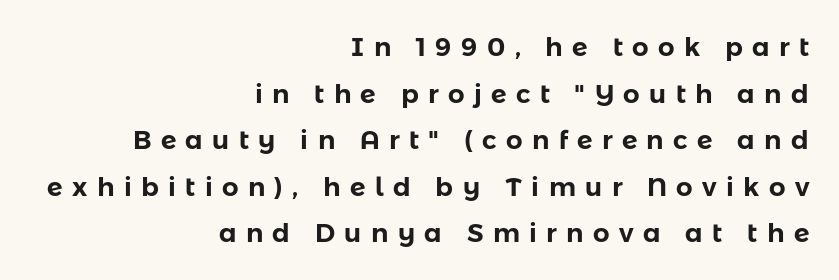
This sample uses an upright cut, with every glyph sitting square on the baseline. The rendering anchors every line to the right-hand side. Short note: letters widely spaced. Check under the words: just untouched page.
